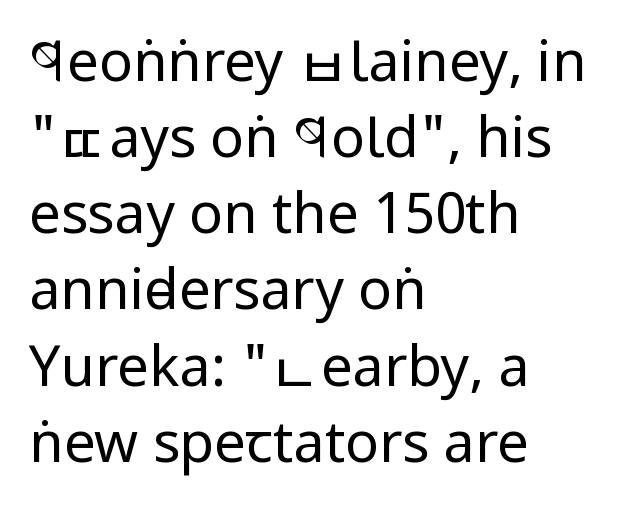
The image shows 56 px regular-weight, condensed sans-serif type, upright; set left-aligned, normal line spacing (1.36x), normal letter spacing, not underlined; low stroke contrast and a large x-height.
